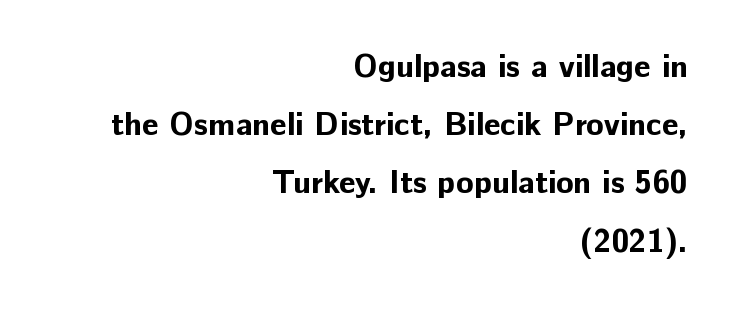
The image shows 32 px bold sans-serif type, upright; set right-aligned, line spacing 1.82x, normal letter spacing, not underlined; low stroke contrast and a medium x-height.
